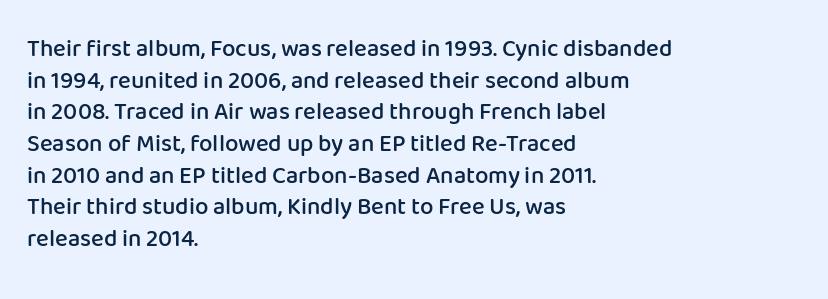
Q: Is the text bold? A: Semi-bold.
Q: Is the text italic (slanted)? A: No, it is upright.
Q: Is the text underlined? A: No.
Q: How is the paragraph aligned? A: Left-aligned.
Q: Is the spacing between letters normal or unusually wide? A: Normal.
Q: Is the spacing between lines tight, normal or loose? A: Normal.
